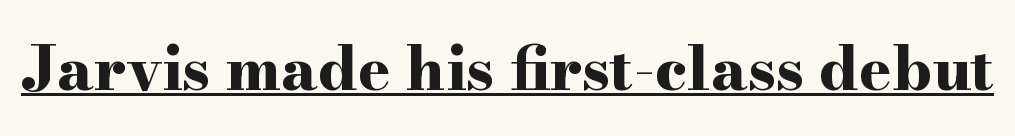
The image shows 61 px bold, wide serif type, upright; set normal letter spacing, underlined; high stroke contrast and a small x-height.
